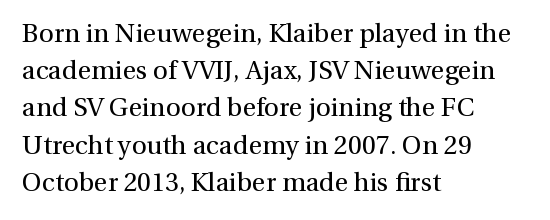
Q: Is the text bold? A: No.
Q: Is the text italic (slanted)? A: No, it is upright.
Q: Is the text underlined? A: No.
Q: How is the paragraph aligned? A: Left-aligned.
Q: Is the spacing between letters normal or unusually wide? A: Normal.
Q: Is the spacing between lines tight, normal or loose? A: Normal.
